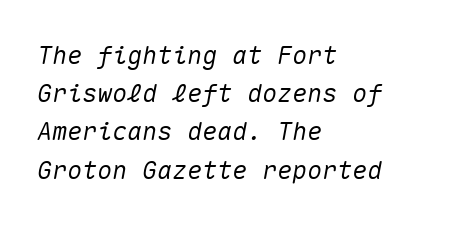
{"italic": "yes", "lean": "right", "slant_degrees": 10, "underline": "no", "align": "left", "line_spacing": "normal", "line_spacing_ratio": 1.53, "letter_spacing": "normal", "letter_spacing_em": 0.0, "glyph_px": 25}
